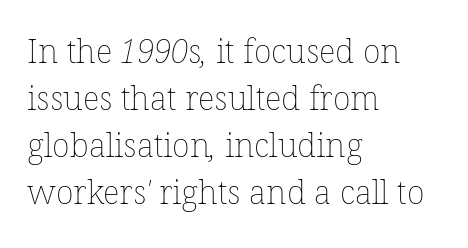
Q: Is the text bold? A: No.
Q: Is the text underlined? A: No.
Q: How is the paragraph aligned? A: Left-aligned.
Q: Is the spacing between letters normal or unusually wide? A: Normal.
Q: Is the spacing between lines tight, normal or loose? A: Normal.
Q: Width (condensed, normal, or wide)? A: Normal.
Q: Stroke contrast? A: Low.
Q: x-height? A: Medium.
Q: Monospaced? A: No.
